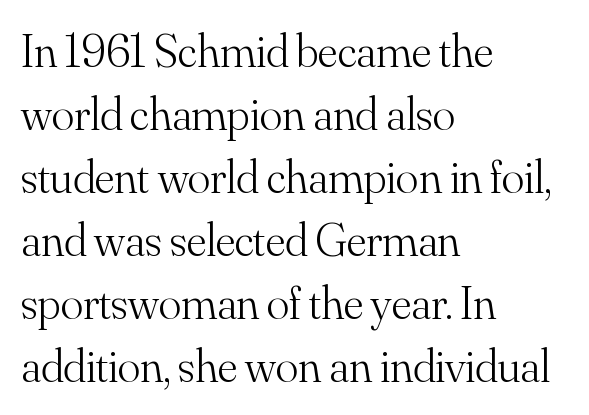
{"serif": "yes", "italic": "no", "bold": "no", "weight": "light", "width": "normal", "stroke_contrast": "medium", "x_height": "small", "monospaced": "no", "underline": "no", "align": "left", "line_spacing": "normal", "line_spacing_ratio": 1.34, "letter_spacing": "normal", "letter_spacing_em": 0.0, "glyph_px": 47}
